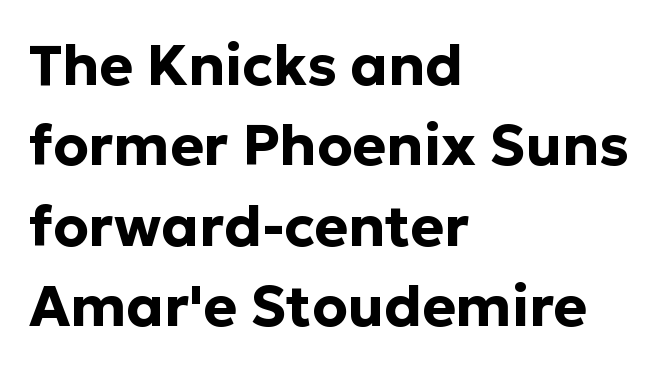
The image shows 57 px bold sans-serif type, upright; set left-aligned, normal line spacing (1.41x), normal letter spacing, not underlined; low stroke contrast and a medium x-height.
